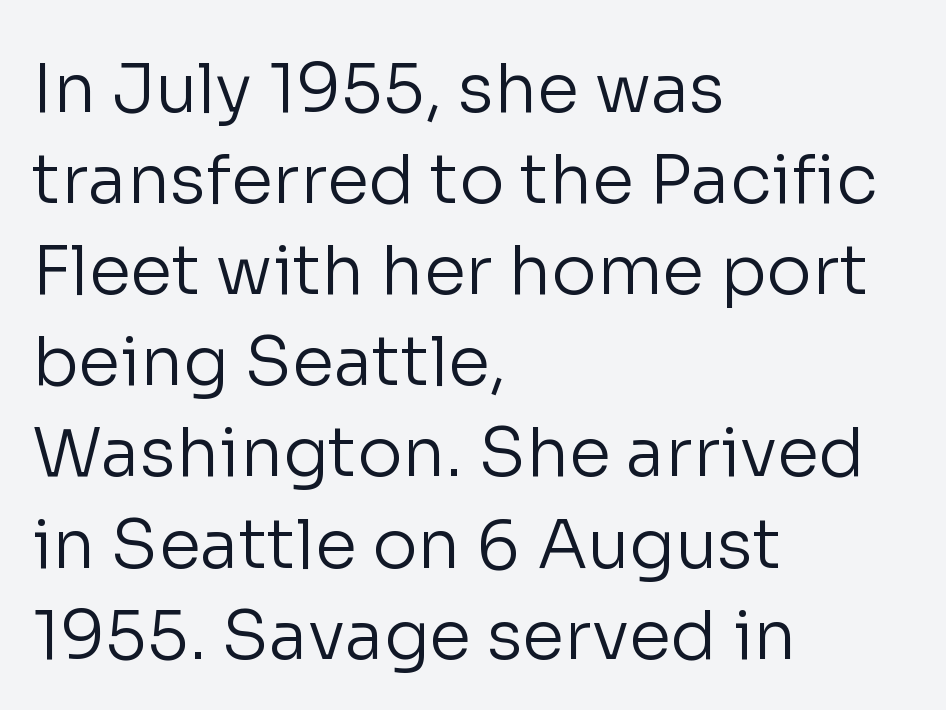
{"serif": "no", "italic": "no", "bold": "no", "weight": "regular", "width": "normal", "stroke_contrast": "low", "x_height": "medium", "monospaced": "no", "underline": "no", "align": "left", "line_spacing": "normal", "line_spacing_ratio": 1.34, "letter_spacing": "normal", "letter_spacing_em": 0.0, "glyph_px": 68}
